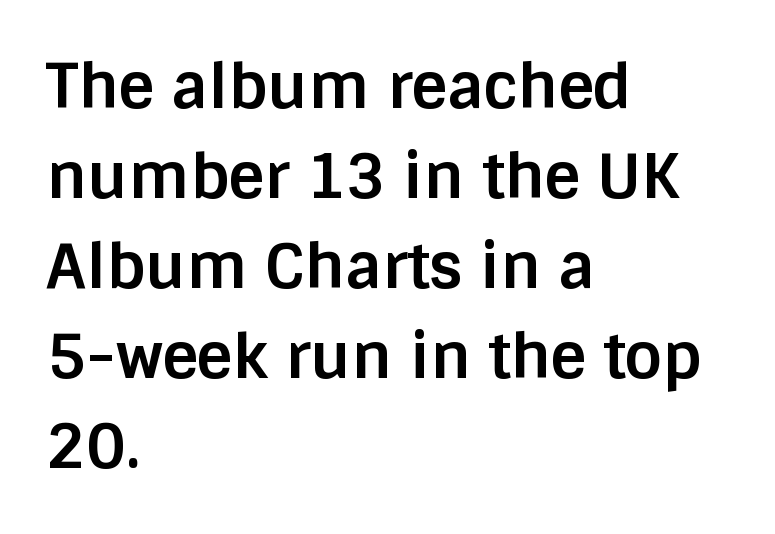
Here the designer chose a conventional face with non-uniform glyph widths. These lines stack with their left ends in a neat column. Strokes here are thick enough to call this a true bold. What kind of face is this? One without serifs — a sans.
